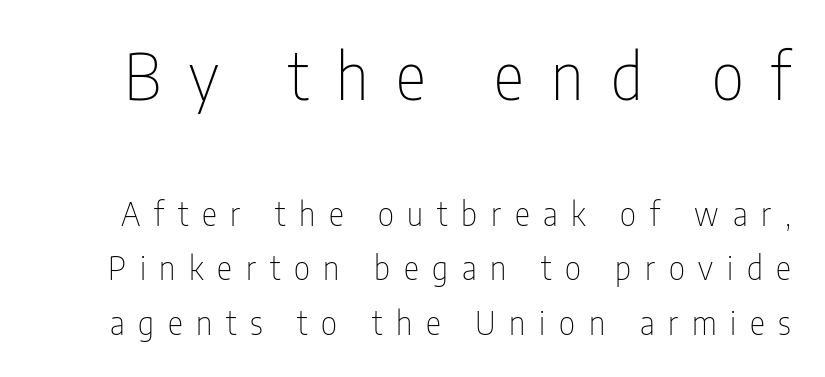
Q: Is the text bold? A: No.
Q: Is the text italic (slanted)? A: No, it is upright.
Q: Is the typeface a serif or a sans-serif typeface? A: Sans-serif.
Q: Is the text underlined? A: No.
Q: Is the spacing between letters normal or unusually wide? A: Unusually wide.
Q: Is the spacing between lines tight, normal or loose? A: Normal.
Q: Which block of text is set in a larger size, the first (top) or the second (bottom)? A: The first (top) one.
Q: Width (condensed, normal, or wide)? A: Condensed.
Q: Stroke contrast? A: Low.
Q: x-height? A: Medium.
Q: Monospaced? A: No.
